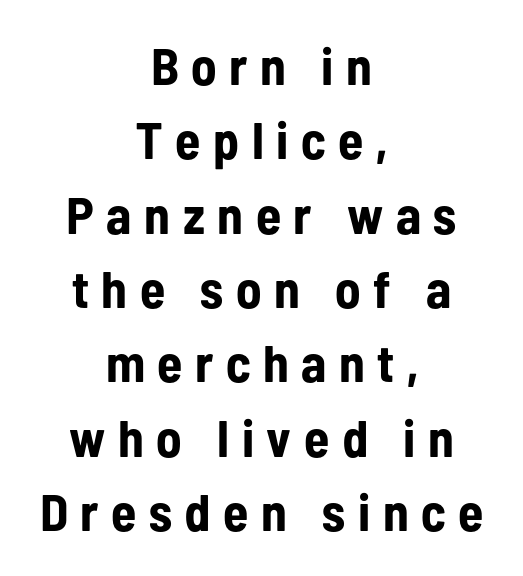
The image shows 52 px bold, condensed sans-serif type, upright; set centered, normal line spacing (1.43x), unusually wide letter spacing (+0.24 em), not underlined; low stroke contrast and a medium x-height.
